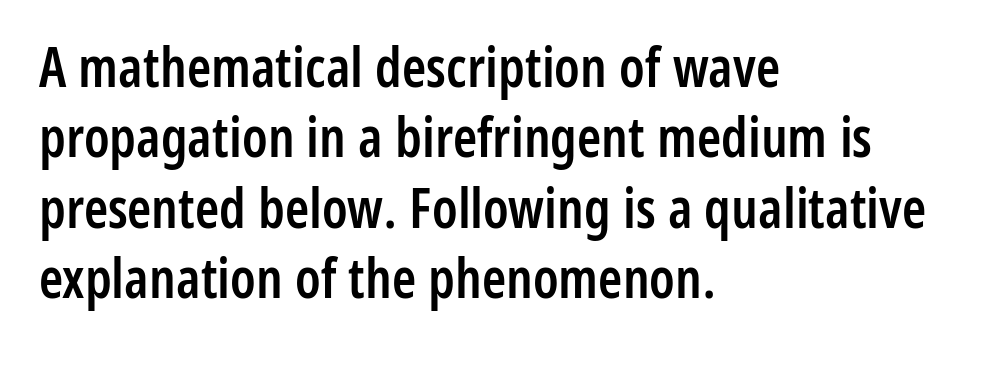
Q: Is the text bold? A: Semi-bold.
Q: Is the text italic (slanted)? A: No, it is upright.
Q: Is the typeface a serif or a sans-serif typeface? A: Sans-serif.
Q: Is the text underlined? A: No.
Q: How is the paragraph aligned? A: Left-aligned.
Q: Is the spacing between letters normal or unusually wide? A: Normal.
Q: Is the spacing between lines tight, normal or loose? A: Normal.
Q: Width (condensed, normal, or wide)? A: Condensed.
Q: Stroke contrast? A: Low.
Q: x-height? A: Medium.
Q: Monospaced? A: No.
